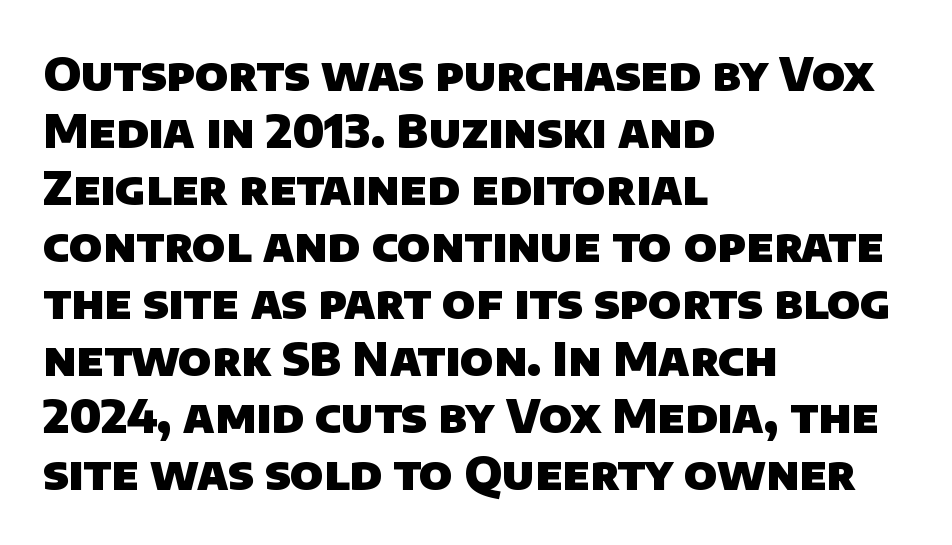
The image shows 46 px heavy sans-serif type; set left-aligned, line spacing 1.24x, normal letter spacing, not underlined; low stroke contrast and a large x-height.
